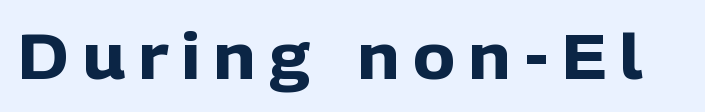
Q: Is the text bold? A: Yes.
Q: Is the text italic (slanted)? A: No, it is upright.
Q: Is the typeface a serif or a sans-serif typeface? A: Sans-serif.
Q: Is the text underlined? A: No.
Q: Is the spacing between letters normal or unusually wide? A: Unusually wide.
Q: Width (condensed, normal, or wide)? A: Normal.
Q: Stroke contrast? A: Low.
Q: x-height? A: Medium.
Q: Monospaced? A: No.
